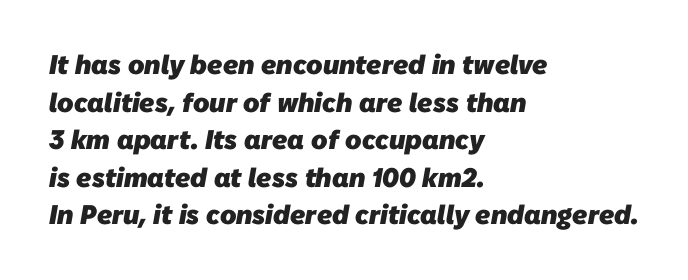
The horizontal fit of the characters is conventional and even. Line starts are locked; line ends wander. Line spacing here is normal. Anything drawn beneath the words? Only blank space.
